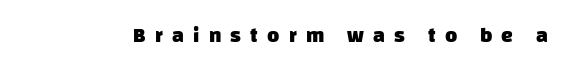
The gap between lines stays unmarked. Summary of weight: heavy, a full bold. In terms of letterspacing, this is a distinctly airy, spread setting.
